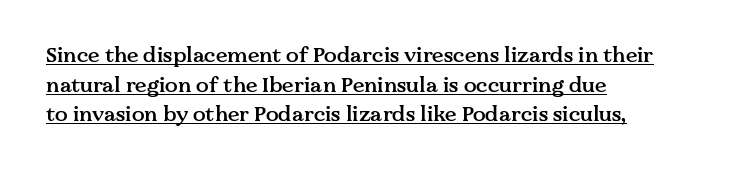
{"italic": "no", "bold": "semi", "underline": "yes", "align": "left", "line_spacing": "normal", "line_spacing_ratio": 1.41, "letter_spacing": "normal", "letter_spacing_em": 0.0, "glyph_px": 21}
